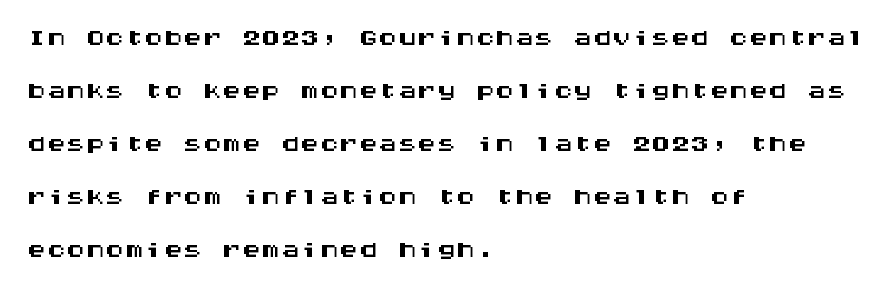
{"serif": "no", "italic": "no", "width": "wide", "stroke_contrast": "medium", "x_height": "large", "monospaced": "yes", "underline": "no", "align": "left", "line_spacing": "normal", "line_spacing_ratio": 1.36, "letter_spacing": "normal", "letter_spacing_em": 0.0, "glyph_px": 39}
